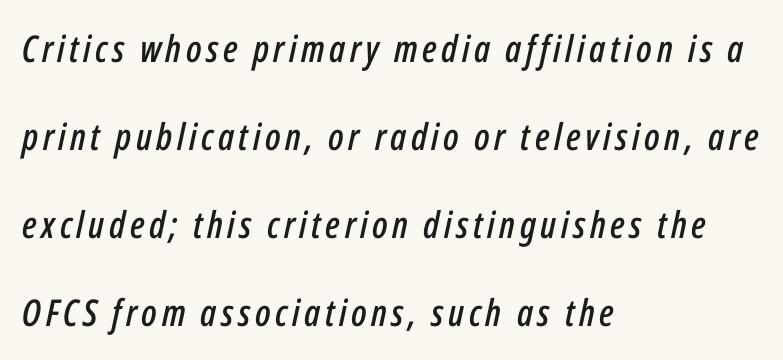
The whole block is typeset with a tilt. Decoration check: the copy has no underline. Each letter keeps its own natural width here, so spacing adapts to shape. One glance says open: line gaps are wider than usual.
